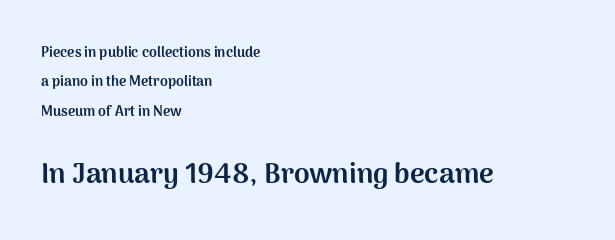
{"serif": "no", "italic": "no", "bold": "yes", "weight": "bold", "width": "normal", "stroke_contrast": "medium", "x_height": "medium", "monospaced": "no", "underline": "no", "align": "left", "line_spacing": "loose", "line_spacing_ratio": 2.1, "letter_spacing": "normal", "letter_spacing_em": 0.0, "larger_block": "second", "size_ratio": 2.0, "glyph_px": 28}
